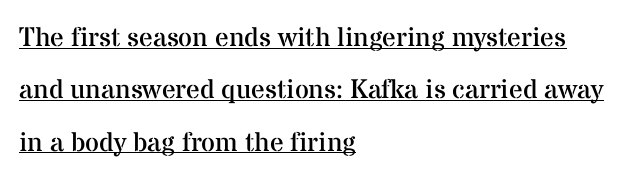
The image shows 27 px text type, upright; set left-aligned, loose line spacing (1.94x), normal letter spacing, underlined.
